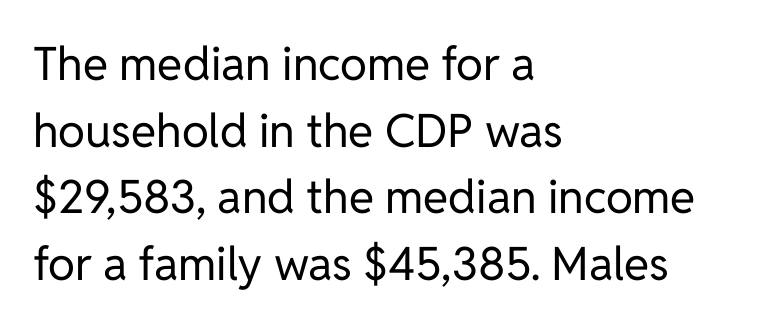
{"serif": "no", "italic": "no", "bold": "no", "weight": "regular", "width": "normal", "stroke_contrast": "low", "x_height": "medium", "monospaced": "no", "underline": "no", "align": "left", "line_spacing": "normal", "line_spacing_ratio": 1.45, "letter_spacing": "normal", "letter_spacing_em": 0.0, "glyph_px": 46}
